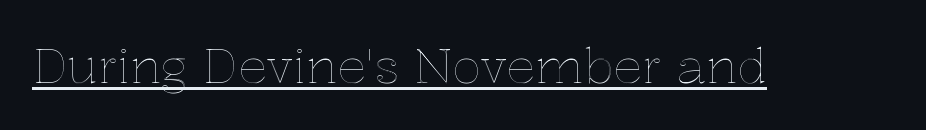
Q: Is the text italic (slanted)? A: No, it is upright.
Q: Is the text underlined? A: Yes.
Q: Is the spacing between letters normal or unusually wide? A: Normal.
Q: Width (condensed, normal, or wide)? A: Normal.
Q: x-height? A: Medium.
Q: Monospaced? A: No.
